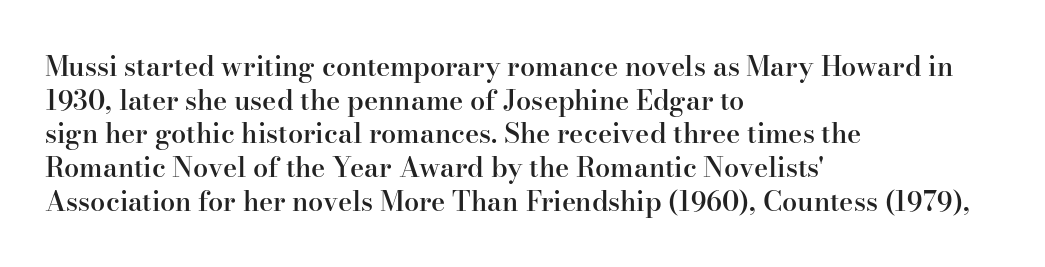
Does the copy run flush right? No — it runs flush left. The passage shown has conventional tracking throughout. Compared with an ordinary text face, these strokes are moderately heavier — a semibold. Unlike italic type, these characters show no tilt at all. No word sits above an underline.
